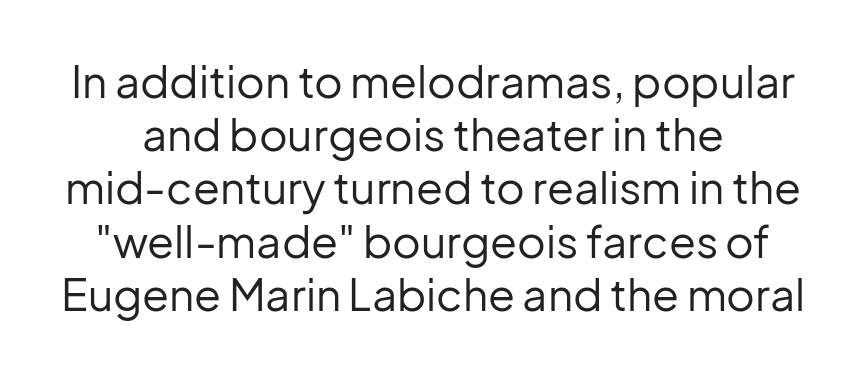
Vertical strokes here are truly vertical. The specimen omits any rule beneath the text block's lines. A typesetter would call this proportional, since set widths differ per character. Observe the absence of serifs on each vertical stroke in this sample. The passage shown has conventional tracking throughout.
